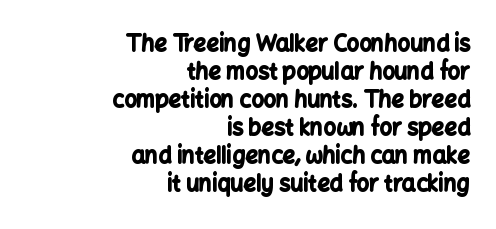
The image shows 22 px bold type, upright; set right-aligned, normal line spacing (1.27x), normal letter spacing, not underlined.
